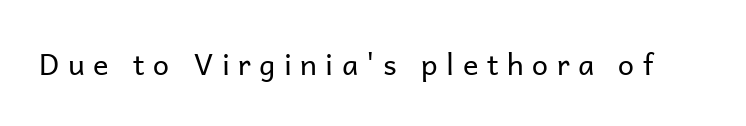
Q: Is the text bold? A: No.
Q: Is the text italic (slanted)? A: No, it is upright.
Q: Is the typeface a serif or a sans-serif typeface? A: Sans-serif.
Q: Is the text underlined? A: No.
Q: Is the spacing between letters normal or unusually wide? A: Unusually wide.
Q: Width (condensed, normal, or wide)? A: Normal.
Q: Stroke contrast? A: Low.
Q: x-height? A: Medium.
Q: Monospaced? A: No.
